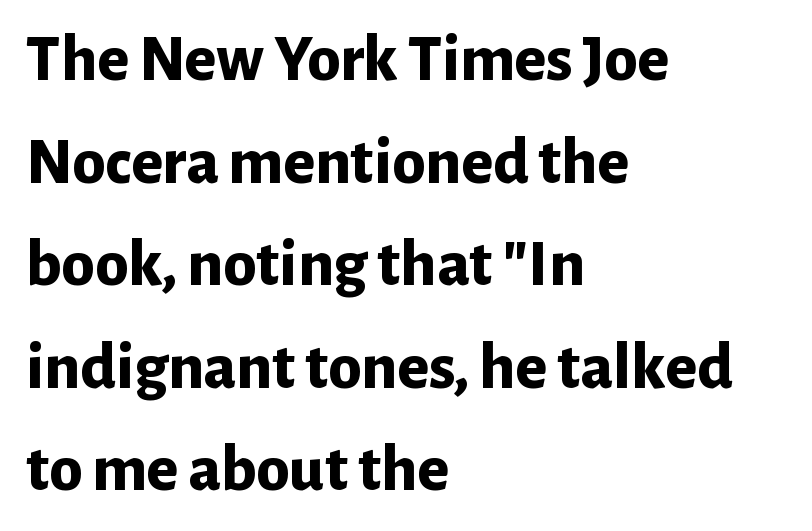
{"serif": "no", "italic": "no", "bold": "yes", "weight": "bold", "width": "normal", "stroke_contrast": "low", "x_height": "medium", "monospaced": "no", "underline": "no", "align": "left", "line_spacing": "normal", "line_spacing_ratio": 1.53, "letter_spacing": "normal", "letter_spacing_em": 0.0, "glyph_px": 67}
